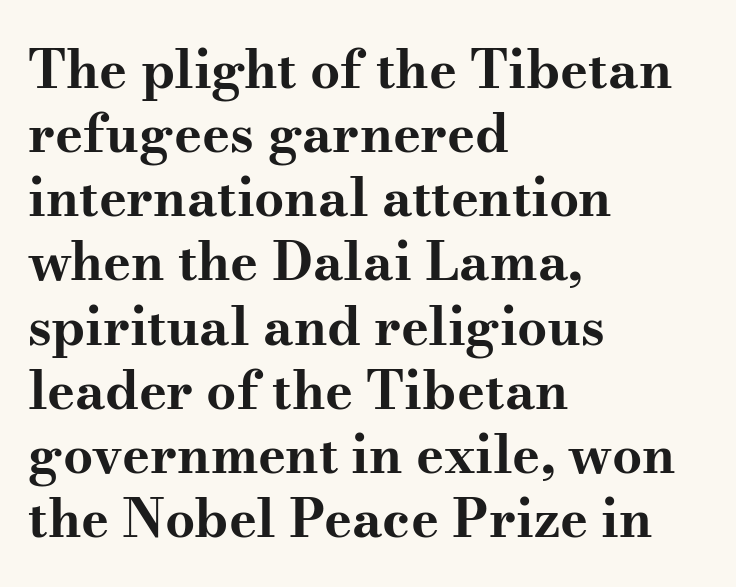
Q: Is the text bold? A: Yes.
Q: Is the text italic (slanted)? A: No, it is upright.
Q: Is the typeface a serif or a sans-serif typeface? A: Serif.
Q: Is the text underlined? A: No.
Q: How is the paragraph aligned? A: Left-aligned.
Q: Is the spacing between letters normal or unusually wide? A: Normal.
Q: Width (condensed, normal, or wide)? A: Wide.
Q: Stroke contrast? A: Medium.
Q: x-height? A: Small.
Q: Monospaced? A: No.
